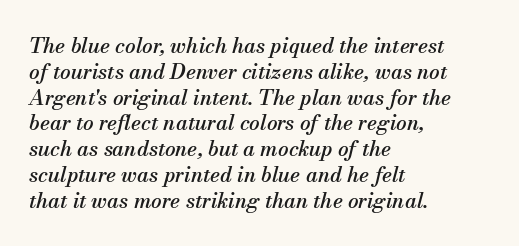
{"italic": "yes", "lean": "right", "slant_degrees": 13, "underline": "no", "align": "left", "line_spacing_ratio": 1.23, "letter_spacing": "normal", "letter_spacing_em": 0.0, "glyph_px": 21}
